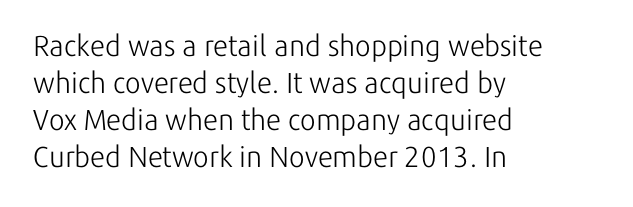
{"serif": "no", "italic": "no", "bold": "no", "weight": "light", "width": "normal", "stroke_contrast": "low", "x_height": "medium", "monospaced": "no", "underline": "no", "align": "left", "line_spacing": "normal", "line_spacing_ratio": 1.28, "letter_spacing": "normal", "letter_spacing_em": 0.0, "glyph_px": 29}
